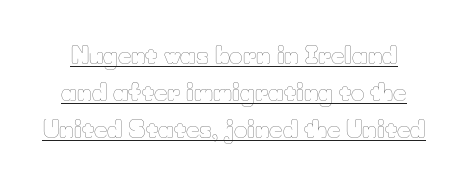
{"italic": "no", "bold": "no", "underline": "yes", "line_spacing": "normal", "line_spacing_ratio": 1.61, "letter_spacing": "normal", "letter_spacing_em": 0.0, "glyph_px": 23}
